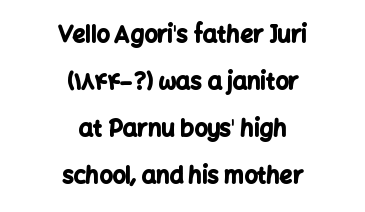
{"italic": "no", "bold": "yes", "underline": "no", "align": "center", "line_spacing": "loose", "line_spacing_ratio": 2.04, "letter_spacing": "normal", "letter_spacing_em": 0.0, "glyph_px": 23}
